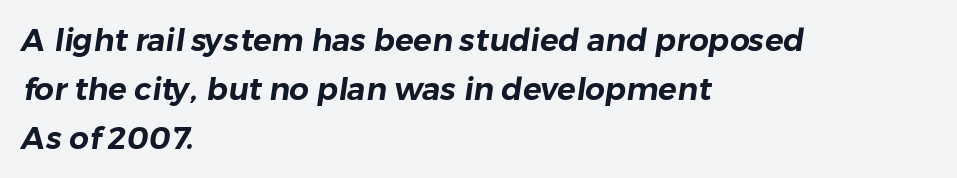
Students, observe: this is what conventionally led text looks like. You could call the tracking neutral — neither tight nor loose. Regarding serifs, this sample does without them. Varying glyph widths throughout — classic text-font behaviour.
